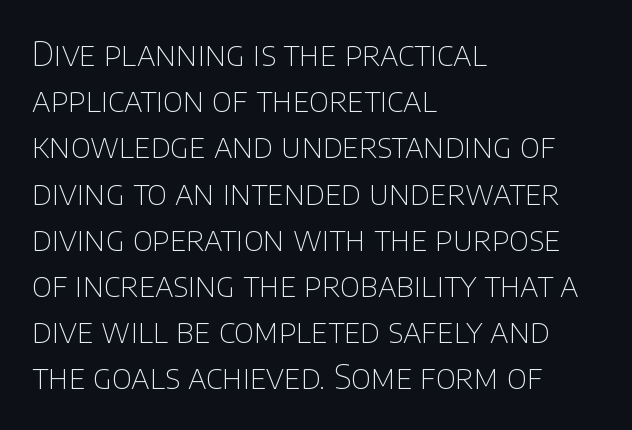
The image shows 33 px thin sans-serif type, upright; set left-aligned, normal line spacing (1.4x), normal letter spacing, not underlined; low stroke contrast and a large x-height.
